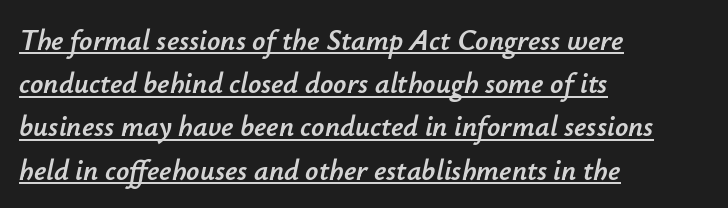
Q: Is the text italic (slanted)? A: Yes, it leans right by about 12 degrees.
Q: Is the text underlined? A: Yes.
Q: How is the paragraph aligned? A: Left-aligned.
Q: Is the spacing between letters normal or unusually wide? A: Normal.
Q: Is the spacing between lines tight, normal or loose? A: Normal.
Q: Width (condensed, normal, or wide)? A: Normal.
Q: Stroke contrast? A: Low.
Q: x-height? A: Small.
Q: Monospaced? A: No.
